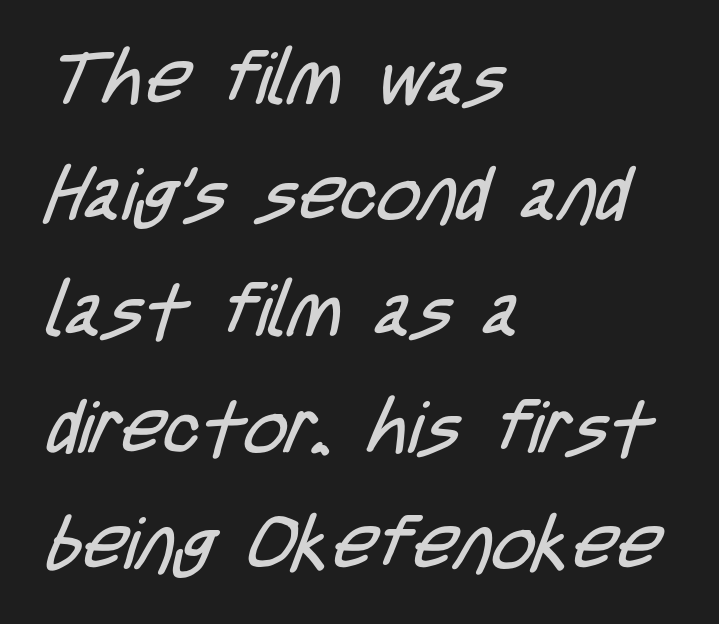
The image shows 74 px regular-weight, condensed sans-serif type; set left-aligned, normal line spacing (1.57x), normal letter spacing, not underlined; low stroke contrast and a large x-height.
